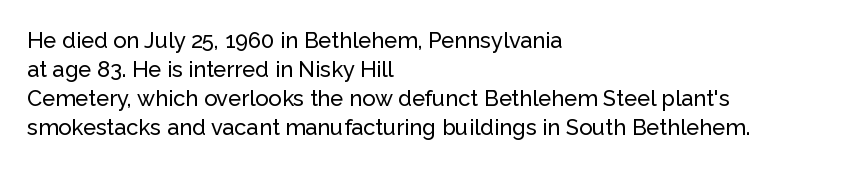
It's the straight-up-and-down kind of type. The horizontal fit of the characters is conventional and even. These lines are set flush left with a ragged right edge. Glance below the letters and you will spot only blank space.
